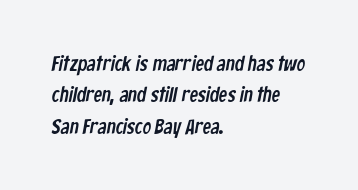
Underlining? Definitely not there. Nobody touched the tracking dial on this one. Where is the straight margin? On the left. Leading: standard.
